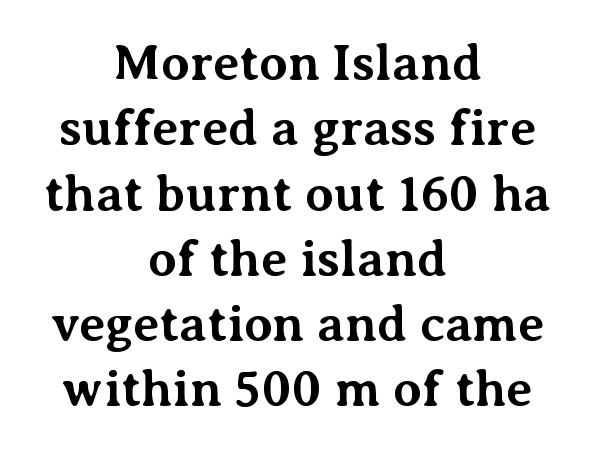
{"serif": "yes", "italic": "no", "bold": "yes", "weight": "bold", "width": "normal", "stroke_contrast": "medium", "x_height": "medium", "monospaced": "no", "underline": "no", "align": "center", "line_spacing": "normal", "line_spacing_ratio": 1.28, "letter_spacing": "normal", "letter_spacing_em": 0.0, "glyph_px": 51}
